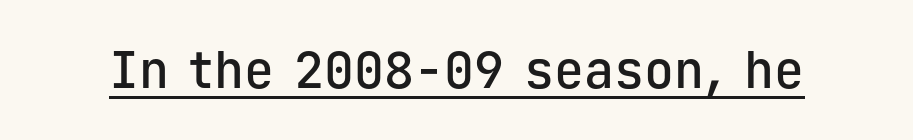
The rendering uses typewriter-style spacing with identical character cells. In terms of weight, the rendering is demibold, just under bold. Serifs: no, the terminals of the letterforms are clean. These characters rest on top of a visible drawn line.
